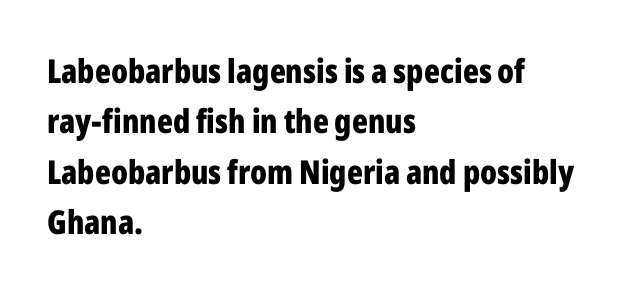
Horizontally, the lines are justified to the leading edge only. A typesetter would call this proportional, since set widths differ per character. The area under the type is left untouched. The text was rendered using a sans face with plain stroke endings. Leading matches the norm, producing a regular column. Notice how the stems are strictly vertical — no italics here.
